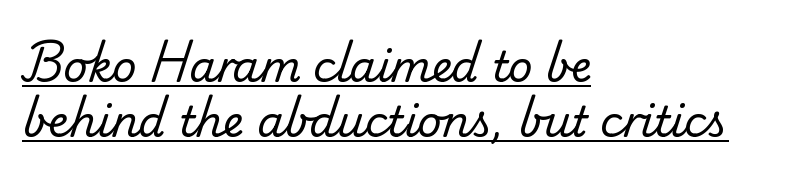
The font is comparable to plain body text, perhaps lighter. Baseline-to-baseline distance is the conventional proportion of letter height. Left-aligned paragraph, ragged on the right. Do the characters align in a grid? No, the font is proportional.
